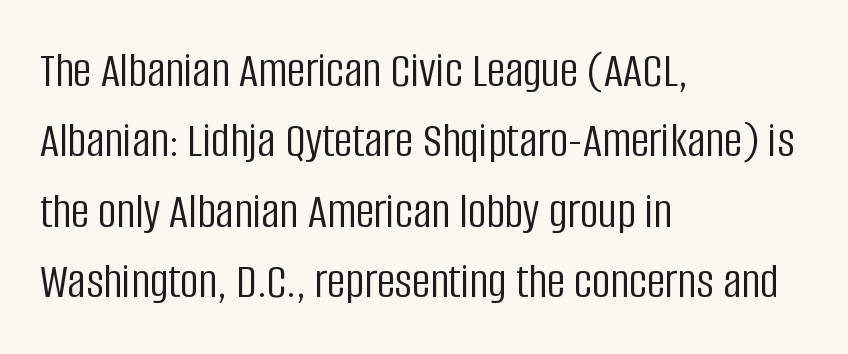
The words here are not underlined. What stands out about the letter spacing? Nothing — it is the standard amount. Evenly set lines give the paragraph a standard silhouette. These lines are rendered in a variable-pitch font. The lettering holds an erect, upright posture throughout.
